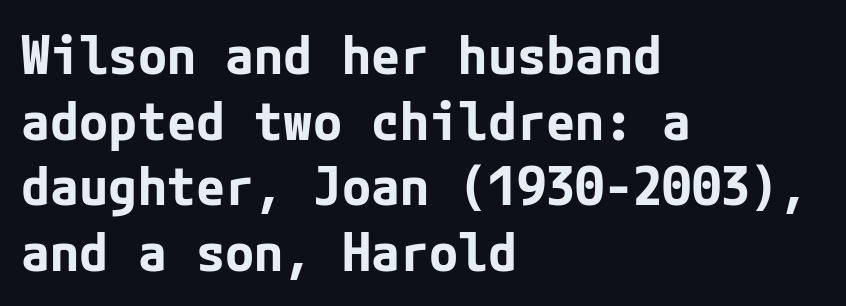
The gap between lines stays unmarked. The letterforms sit shoulder to shoulder at normal distance. The rendering shows plain stroke endings on the letterforms — a sans-serif design. Caption: bold face, heavy strokes. Left-aligned paragraph, ragged on the right.
